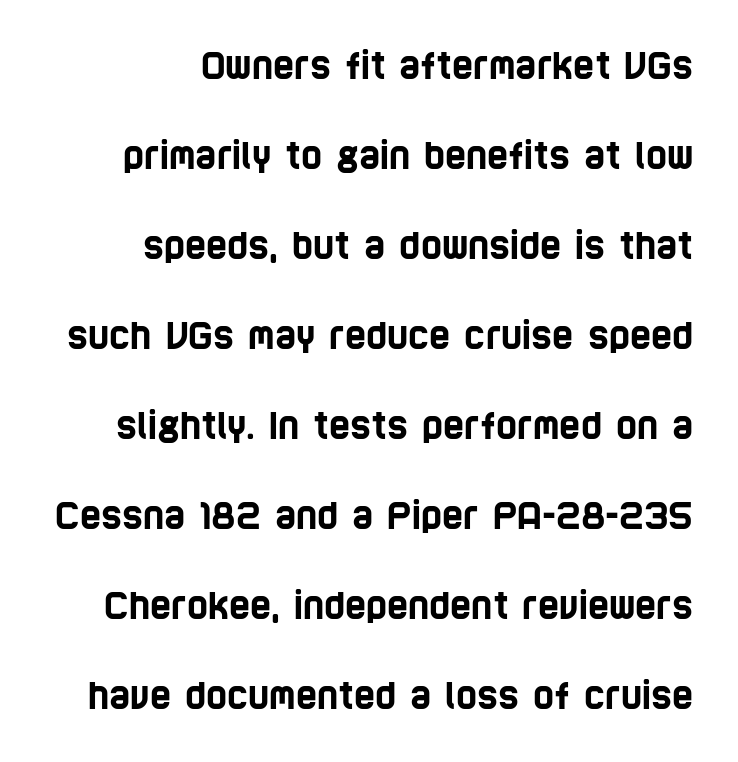
Q: Is the typeface a serif or a sans-serif typeface? A: Sans-serif.
Q: Is the text underlined? A: No.
Q: How is the paragraph aligned? A: Right-aligned.
Q: Is the spacing between letters normal or unusually wide? A: Normal.
Q: Is the spacing between lines tight, normal or loose? A: Loose.
Q: Width (condensed, normal, or wide)? A: Condensed.
Q: Stroke contrast? A: Low.
Q: x-height? A: Large.
Q: Monospaced? A: No.
